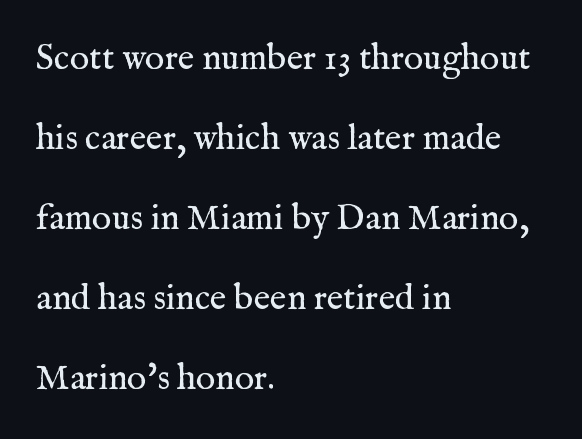
The image shows 36 px regular-weight serif type, upright; set left-aligned, loose line spacing (2.22x), normal letter spacing, not underlined; medium stroke contrast and a medium x-height.
